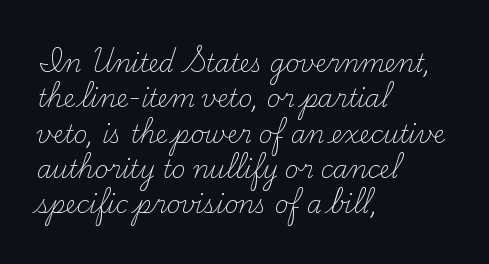
The image shows 24 px text type; set left-aligned, normal line spacing (1.47x), normal letter spacing, not underlined.
